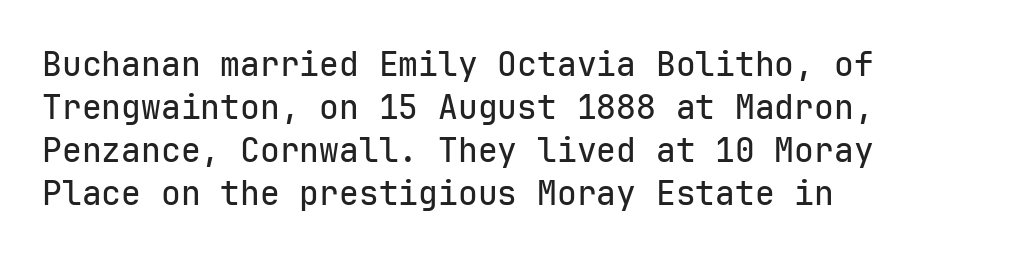
When letters stand straight like this, we call the style roman or upright. A typesetter would label this face a sans. The designer left line spacing at the default. Check the space under the baseline: it is left empty. Monospaced: the letters line up in strict vertical columns. Letter spacing: default.
